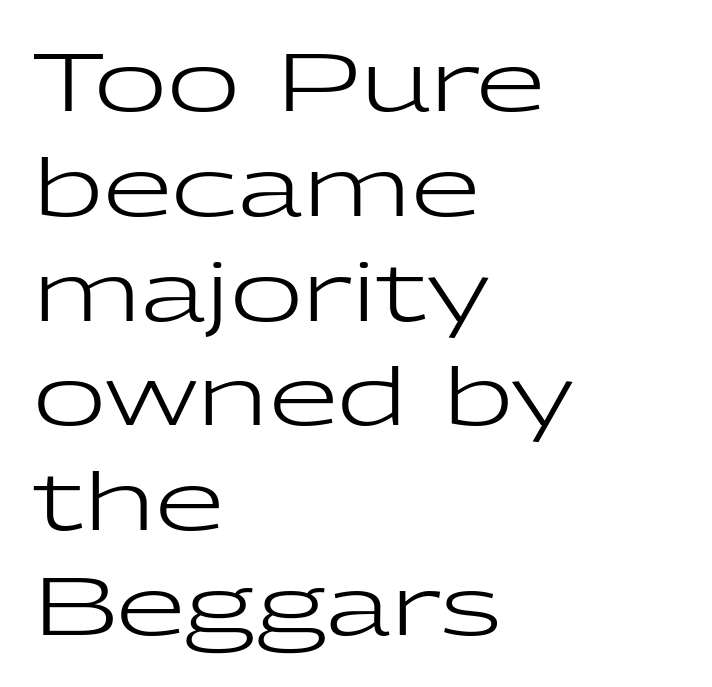
The image shows 80 px regular-weight, wide sans-serif type, upright; set left-aligned, normal line spacing (1.31x), normal letter spacing, not underlined; low stroke contrast and a medium x-height.
